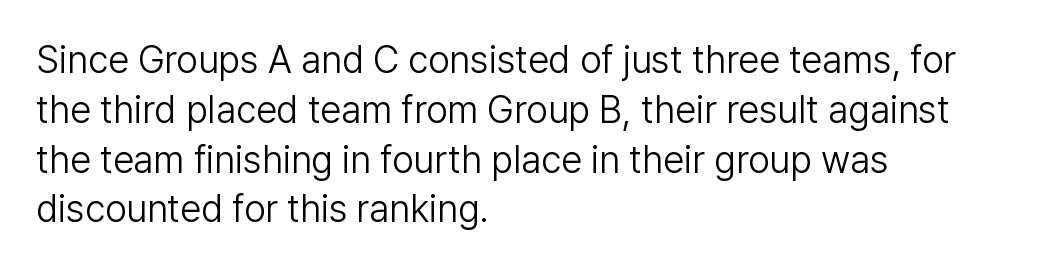
Q: Is the text bold? A: No.
Q: Is the text italic (slanted)? A: No, it is upright.
Q: Is the typeface a serif or a sans-serif typeface? A: Sans-serif.
Q: Is the text underlined? A: No.
Q: How is the paragraph aligned? A: Left-aligned.
Q: Is the spacing between letters normal or unusually wide? A: Normal.
Q: Is the spacing between lines tight, normal or loose? A: Normal.
Q: Width (condensed, normal, or wide)? A: Normal.
Q: Stroke contrast? A: Low.
Q: x-height? A: Medium.
Q: Monospaced? A: No.
